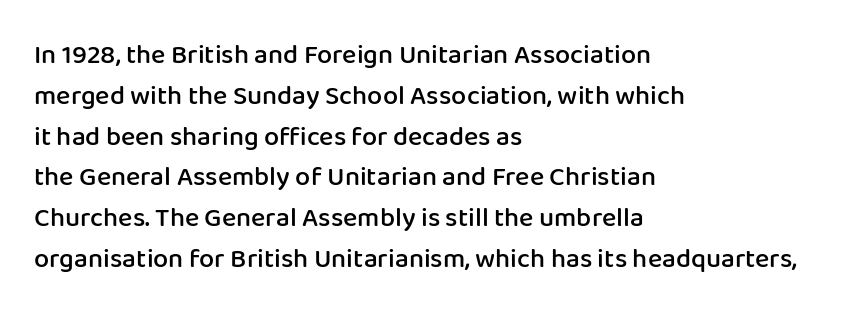
Compared with a centered layout, this one pins lines to the left instead. Compared with typical paragraphs, the rows here are spaced about the same. You can tell it's not italic because the verticals are truly vertical. Bare-footed words on every line. A fair bit of extra ink — the face is semibold, not bold.
